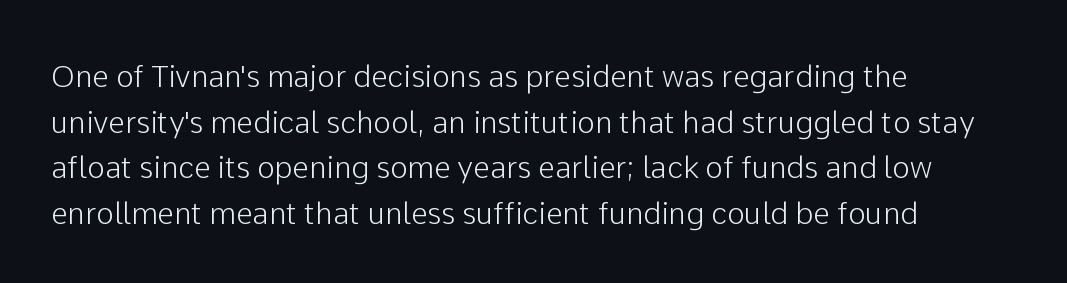
{"serif": "no", "italic": "no", "width": "normal", "stroke_contrast": "low", "x_height": "medium", "monospaced": "no", "underline": "no", "align": "left", "line_spacing": "normal", "line_spacing_ratio": 1.52, "letter_spacing": "normal", "letter_spacing_em": 0.0, "glyph_px": 30}
